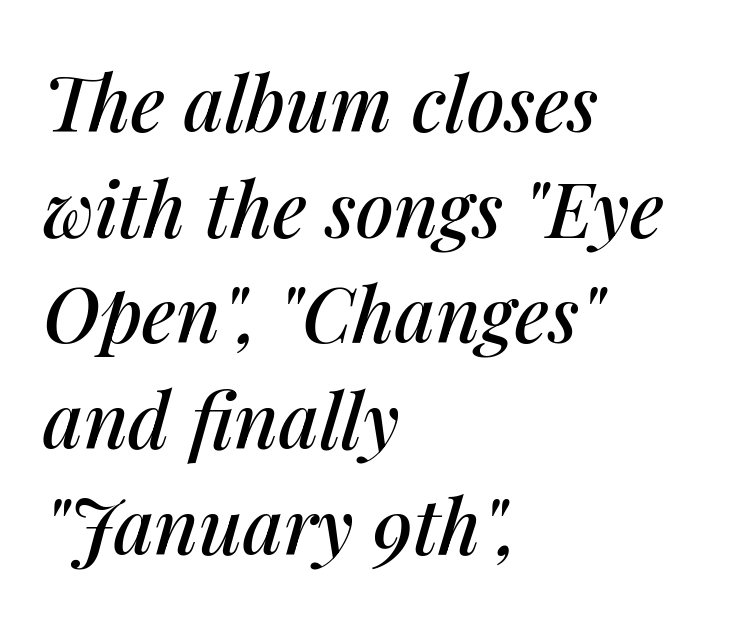
Q: Is the text italic (slanted)? A: Yes, it leans right by about 14 degrees.
Q: Is the text underlined? A: No.
Q: How is the paragraph aligned? A: Left-aligned.
Q: Is the spacing between letters normal or unusually wide? A: Normal.
Q: Is the spacing between lines tight, normal or loose? A: Normal.
Q: Width (condensed, normal, or wide)? A: Normal.
Q: Stroke contrast? A: Medium.
Q: x-height? A: Medium.
Q: Monospaced? A: No.
